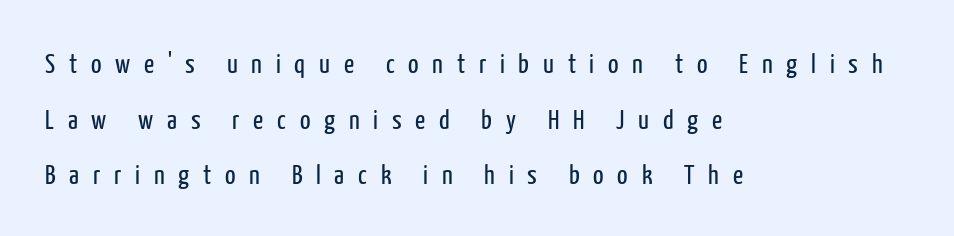
The image shows 28 px regular-weight, condensed sans-serif type, upright; set left-aligned, loose line spacing (1.99x), unusually wide letter spacing (+0.49 em), not underlined; low stroke contrast and a medium x-height.
